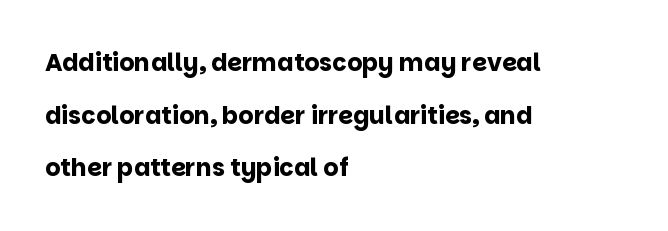
{"italic": "no", "bold": "yes", "underline": "no", "align": "left", "line_spacing": "loose", "line_spacing_ratio": 2.19, "letter_spacing": "normal", "letter_spacing_em": 0.0, "glyph_px": 24}
